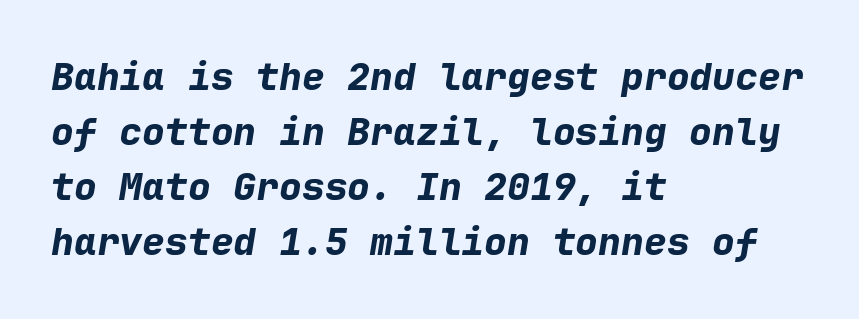
Q: Is the text bold? A: Yes.
Q: Is the text italic (slanted)? A: Yes, it leans right by about 9 degrees.
Q: Is the text underlined? A: No.
Q: How is the paragraph aligned? A: Left-aligned.
Q: Is the spacing between letters normal or unusually wide? A: Normal.
Q: Is the spacing between lines tight, normal or loose? A: Normal.
Q: Width (condensed, normal, or wide)? A: Normal.
Q: Stroke contrast? A: Low.
Q: x-height? A: Medium.
Q: Monospaced? A: Yes.
